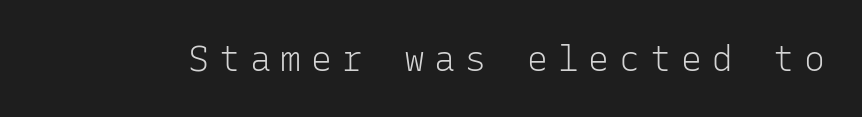
{"serif": "no", "italic": "no", "bold": "no", "weight": "light", "width": "normal", "stroke_contrast": "low", "x_height": "medium", "monospaced": "yes", "underline": "no", "letter_spacing": "wide", "letter_spacing_em": 0.28, "glyph_px": 35}
